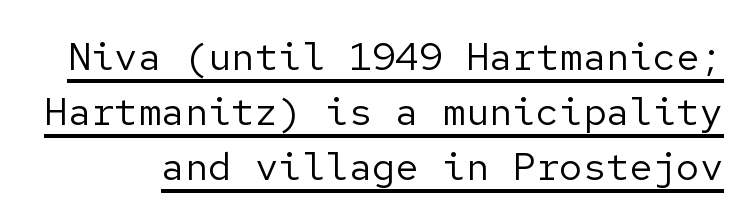
Q: Is the text bold? A: No.
Q: Is the text italic (slanted)? A: No, it is upright.
Q: Is the typeface a serif or a sans-serif typeface? A: Sans-serif.
Q: Is the text underlined? A: Yes.
Q: Is the spacing between letters normal or unusually wide? A: Normal.
Q: Is the spacing between lines tight, normal or loose? A: Normal.
Q: Width (condensed, normal, or wide)? A: Normal.
Q: Stroke contrast? A: Low.
Q: x-height? A: Medium.
